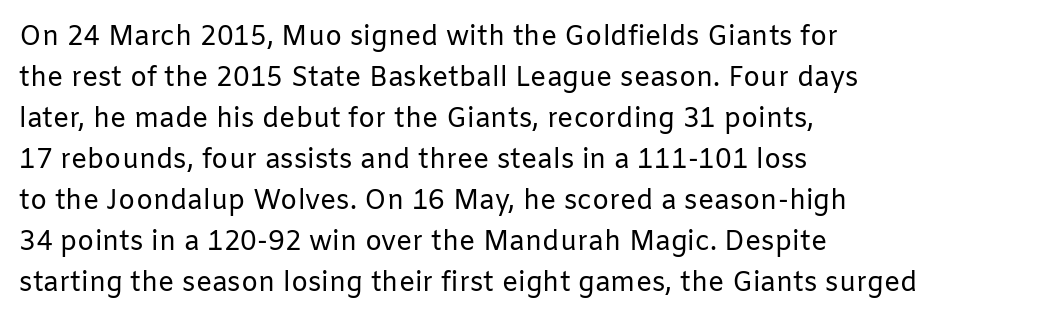
On a weight scale, this lands at 450 or below. The passage shown has conventional tracking throughout. A normal amount of white space separates one row of letters from the next. The rag falls on the right side of this text block.
